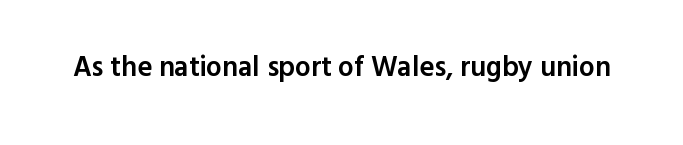
{"serif": "no", "italic": "no", "bold": "semi", "weight": "semibold", "width": "normal", "x_height": "medium", "monospaced": "no", "underline": "no", "letter_spacing": "normal", "letter_spacing_em": 0.0, "glyph_px": 28}
